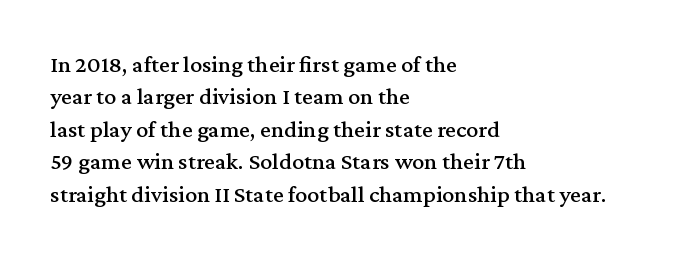
{"italic": "no", "underline": "no", "align": "left", "line_spacing": "normal", "line_spacing_ratio": 1.35, "letter_spacing": "normal", "letter_spacing_em": 0.0, "glyph_px": 24}
